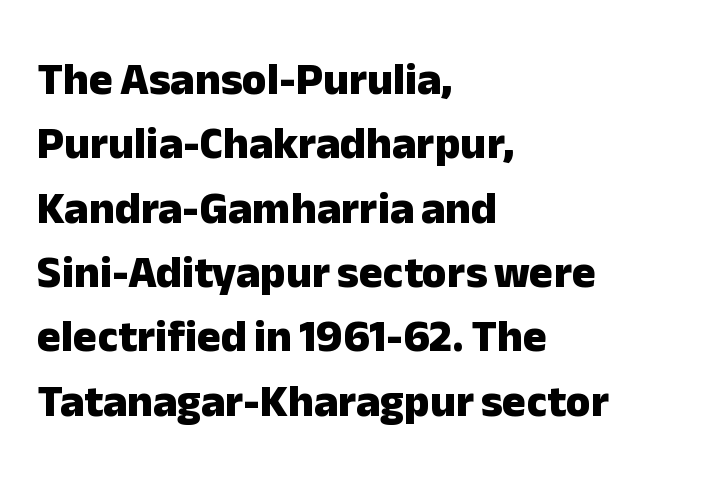
Q: Is the text bold? A: Yes.
Q: Is the text italic (slanted)? A: No, it is upright.
Q: Is the typeface a serif or a sans-serif typeface? A: Sans-serif.
Q: Is the text underlined? A: No.
Q: How is the paragraph aligned? A: Left-aligned.
Q: Is the spacing between letters normal or unusually wide? A: Normal.
Q: Is the spacing between lines tight, normal or loose? A: Normal.
Q: Width (condensed, normal, or wide)? A: Normal.
Q: Stroke contrast? A: Low.
Q: x-height? A: Medium.
Q: Monospaced? A: No.
